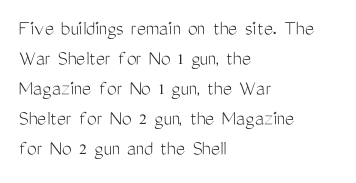
Reading down the column, the eye jumps a familiar distance to each next line. Left-aligned paragraph, ragged on the right. Check under the words: just untouched page. Nope, not italic — everything's standing straight.
